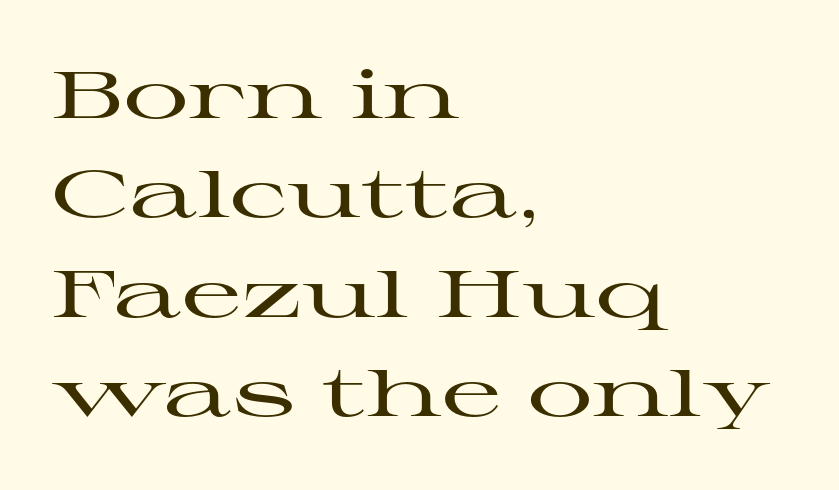
Typeset ragged right — the left edge is the straight one. Each letter keeps its own natural width here, so spacing adapts to shape. The font family rendered here belongs to the serif group. Regarding leading, the lines here are spaced in the standard way.
